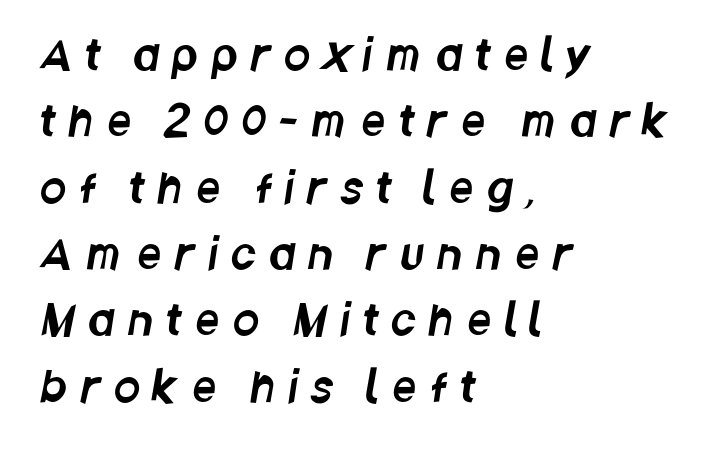
The image shows 42 px condensed sans-serif type; set left-aligned, normal line spacing (1.58x), unusually wide letter spacing (+0.33 em), not underlined; low stroke contrast and a large x-height.
